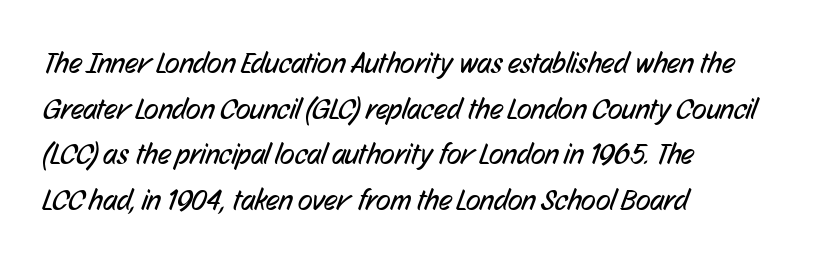
Horizontally, the lines are justified to the leading edge only. Letters have the restrained weight of plain body copy at most. Compared with typical paragraphs, the rows here are spaced about the same. Unlike a traditional serif, this face leaves its strokes unadorned.
